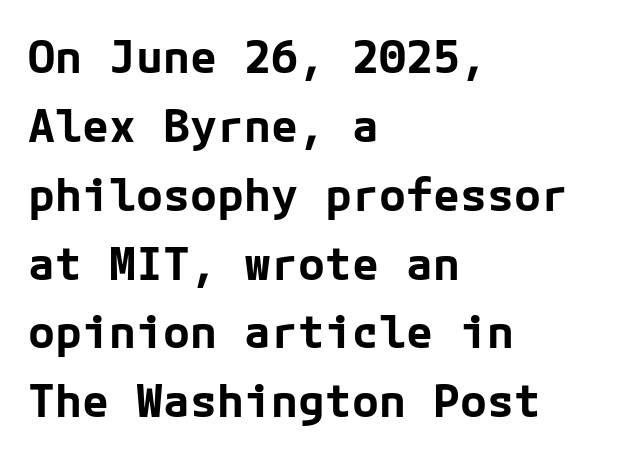
Q: Is the text bold? A: Yes.
Q: Is the text italic (slanted)? A: No, it is upright.
Q: Is the typeface a serif or a sans-serif typeface? A: Sans-serif.
Q: Is the text underlined? A: No.
Q: How is the paragraph aligned? A: Left-aligned.
Q: Is the spacing between letters normal or unusually wide? A: Normal.
Q: Is the spacing between lines tight, normal or loose? A: Normal.
Q: Width (condensed, normal, or wide)? A: Normal.
Q: Stroke contrast? A: Low.
Q: x-height? A: Medium.
